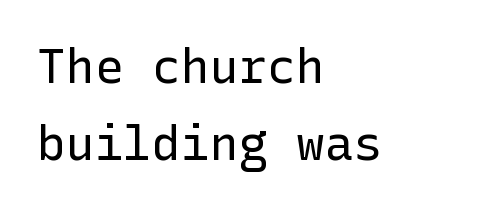
{"serif": "no", "italic": "no", "bold": "no", "weight": "regular", "width": "normal", "stroke_contrast": "low", "x_height": "medium", "underline": "no", "align": "left", "line_spacing": "normal", "line_spacing_ratio": 1.6, "letter_spacing": "normal", "letter_spacing_em": 0.0, "glyph_px": 48}
